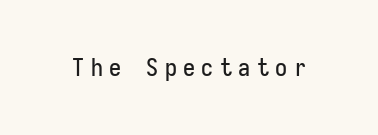
Q: Is the text italic (slanted)? A: No, it is upright.
Q: Is the text underlined? A: No.
Q: Is the spacing between letters normal or unusually wide? A: Unusually wide.
